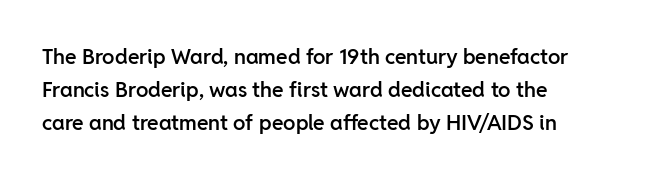
A somewhat darkened texture: the type is semibold rather than bold. Every stem runs plumb, perpendicular to the baseline. No extra tracking has been applied to these lines. A bare baseline throughout the passage. Every row of glyphs begins at an identical x-position on the left. Normally led — the rows are evenly, conventionally spaced.
